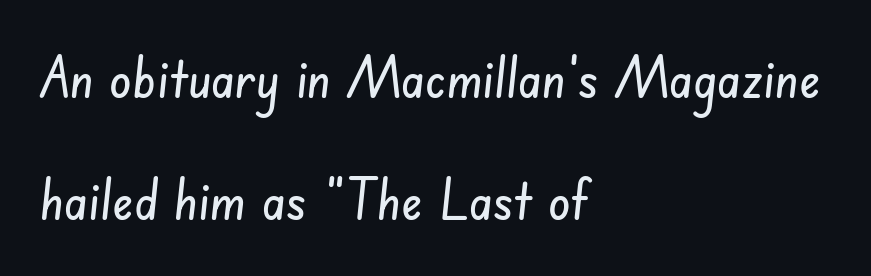
The image shows 56 px condensed sans-serif type; set left-aligned, loose line spacing (2.18x), normal letter spacing, not underlined; low stroke contrast and a small x-height.
